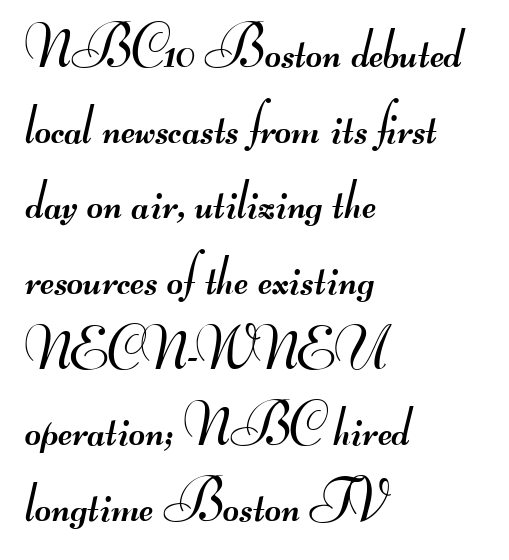
Interline gaps are of average width in this sample. Each stroke keeps to a modest, everyday thickness or less. A bare baseline throughout the passage. The face used here is rendered with its standard letterfit. A classic flush-left, rag-right setting is used for this passage.
